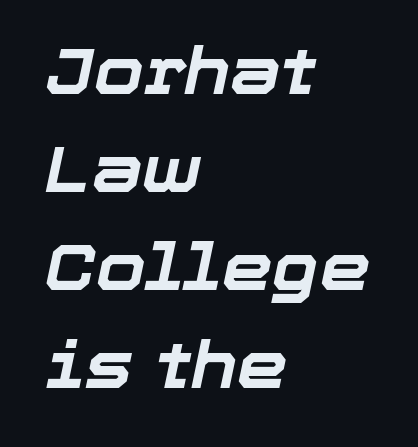
Q: Is the text bold? A: Yes.
Q: Is the text italic (slanted)? A: Yes, it leans right by about 12 degrees.
Q: Is the text underlined? A: No.
Q: How is the paragraph aligned? A: Left-aligned.
Q: Is the spacing between letters normal or unusually wide? A: Normal.
Q: Is the spacing between lines tight, normal or loose? A: Normal.
Q: Width (condensed, normal, or wide)? A: Normal.
Q: Stroke contrast? A: Low.
Q: x-height? A: Medium.
Q: Monospaced? A: No.
